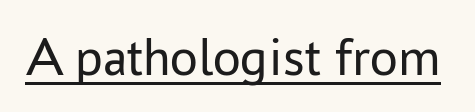
{"serif": "no", "italic": "no", "bold": "no", "weight": "regular", "width": "normal", "stroke_contrast": "low", "x_height": "medium", "monospaced": "no", "underline": "yes", "letter_spacing": "normal", "letter_spacing_em": 0.0, "glyph_px": 55}
